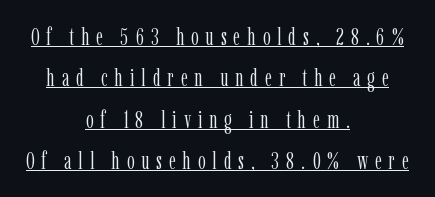
Ascenders rise straight up at ninety degrees. Where is the straight margin? There isn't one; the lines are centered. The tracking jumps out immediately: characters are airy and widely separated. Check the space under the baseline: a stroke is drawn there. The letters look calm and open, with moderate or lighter stems.
